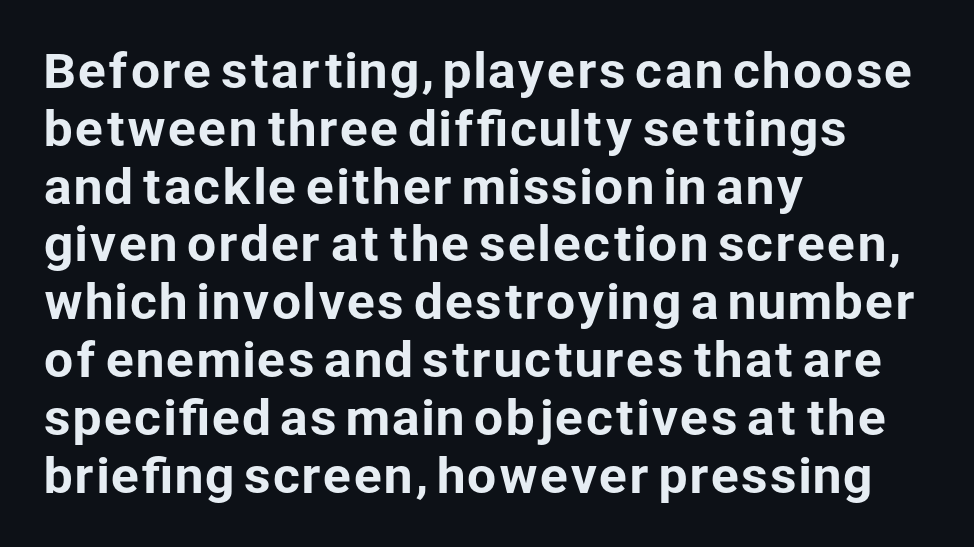
These lines are rendered in a variable-pitch font. The baseline area is clear. These lines are set flush left with a ragged right edge. No italicization has been applied; the sample stays upright.
